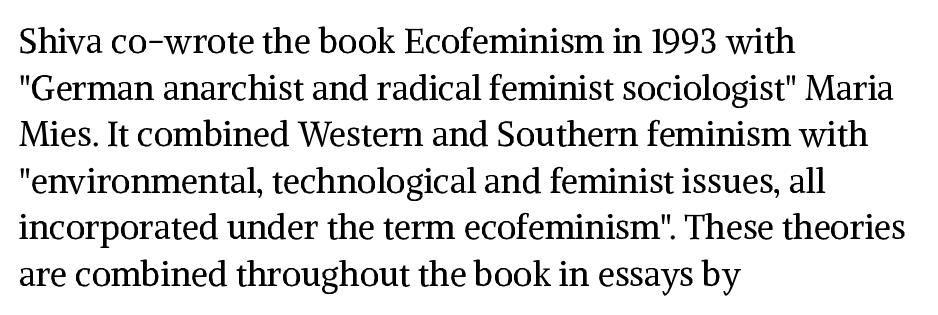
{"serif": "yes", "italic": "no", "bold": "no", "weight": "regular", "width": "normal", "stroke_contrast": "medium", "x_height": "medium", "monospaced": "no", "underline": "no", "align": "left", "line_spacing": "normal", "line_spacing_ratio": 1.37, "letter_spacing": "normal", "letter_spacing_em": 0.0, "glyph_px": 34}
